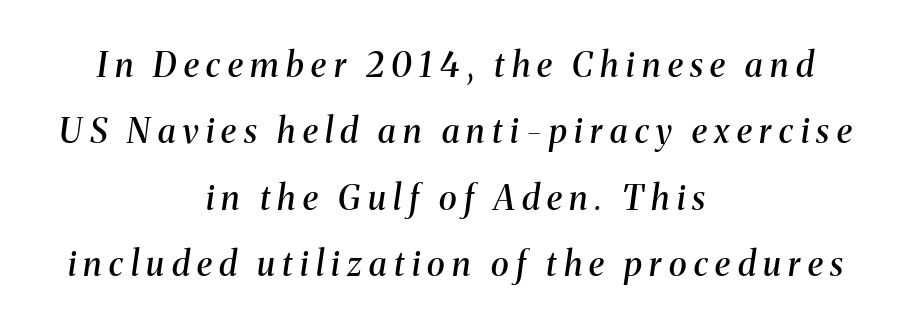
In CSS terms this would be text-align: center. Note the varied advance widths — an 'i' is clearly narrower than an 'm'. Regarding serifs, this sample has them. The string is rendered with underlining switched off. The rendering applies a slant to the glyphs.
